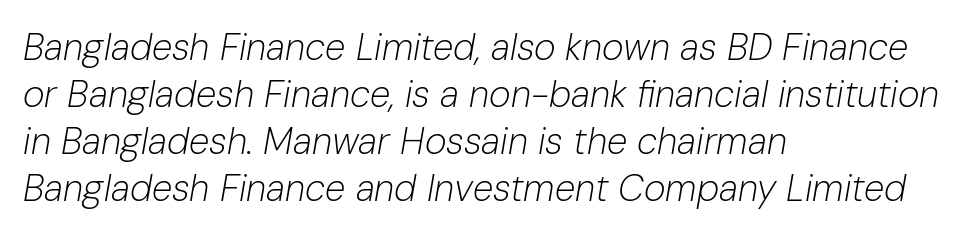
{"italic": "yes", "lean": "right", "slant_degrees": 10, "bold": "no", "weight": "light", "width": "normal", "stroke_contrast": "low", "x_height": "medium", "monospaced": "no", "underline": "no", "align": "left", "line_spacing": "normal", "line_spacing_ratio": 1.27, "letter_spacing": "normal", "letter_spacing_em": 0.0, "glyph_px": 37}
